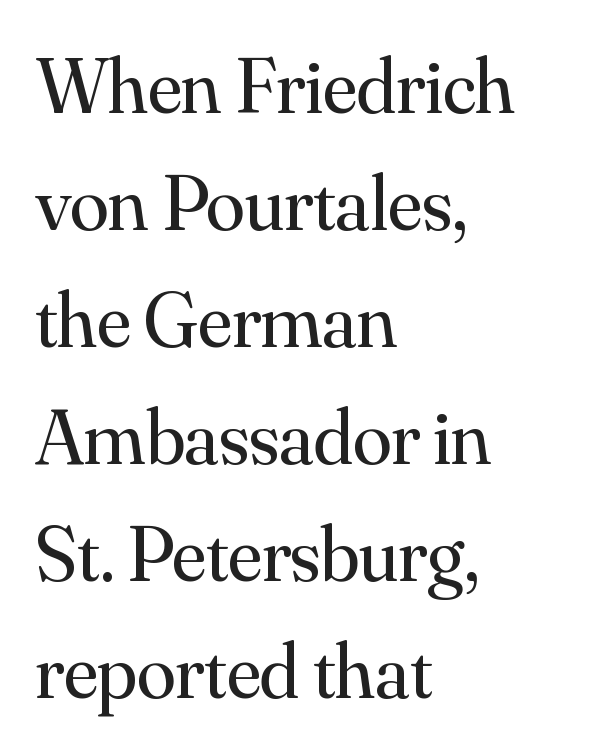
Is the block centered? No — it sits flush against the left margin. The passage shown is not underscored anywhere. The horizontal fit of the characters is conventional and even. Horizontal bands of white between lines are of average thickness.
